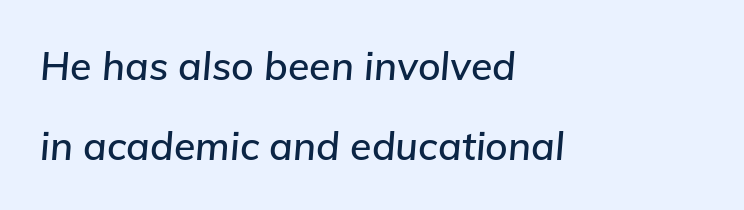
These lines stack with their left ends in a neat column. Line spacing here is loose. Plain, unruled lines of type. Italic? Definitely — the glyphs are oblique. This sample has the flowing, uneven cadence of proportional lettering. Words appear dense and cohesive because spacing is normal.
